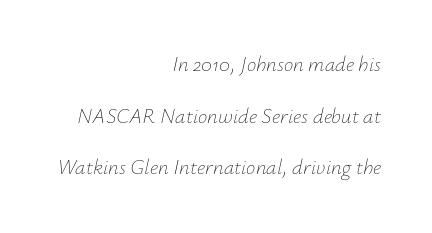
Q: Is the text bold? A: No.
Q: Is the text italic (slanted)? A: Yes, it leans right by about 12 degrees.
Q: Is the text underlined? A: No.
Q: How is the paragraph aligned? A: Right-aligned.
Q: Is the spacing between letters normal or unusually wide? A: Normal.
Q: Is the spacing between lines tight, normal or loose? A: Loose.
